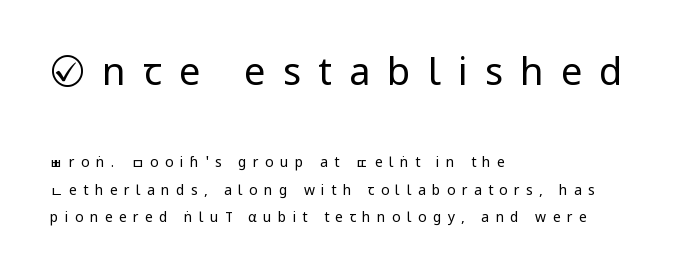
Q: Is the text bold? A: No.
Q: Is the text italic (slanted)? A: No, it is upright.
Q: Is the typeface a serif or a sans-serif typeface? A: Sans-serif.
Q: Is the text underlined? A: No.
Q: How is the paragraph aligned? A: Left-aligned.
Q: Is the spacing between letters normal or unusually wide? A: Unusually wide.
Q: Is the spacing between lines tight, normal or loose? A: Loose.
Q: Which block of text is set in a larger size, the first (top) or the second (bottom)? A: The first (top) one.
Q: Width (condensed, normal, or wide)? A: Condensed.
Q: Stroke contrast? A: Low.
Q: x-height? A: Large.
Q: Monospaced? A: No.
